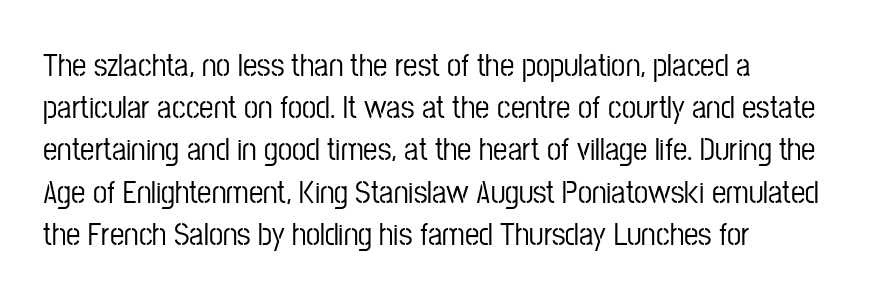
{"serif": "no", "italic": "no", "width": "condensed", "stroke_contrast": "low", "x_height": "medium", "monospaced": "no", "underline": "no", "align": "left", "line_spacing": "normal", "line_spacing_ratio": 1.32, "letter_spacing": "normal", "letter_spacing_em": 0.0, "glyph_px": 32}
